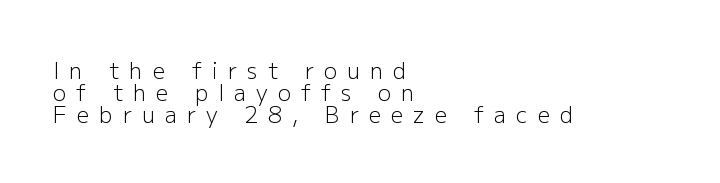
The image shows 22 px text type, upright; set left-aligned, tight line spacing (1.0x), unusually wide letter spacing (+0.46 em), not underlined.
